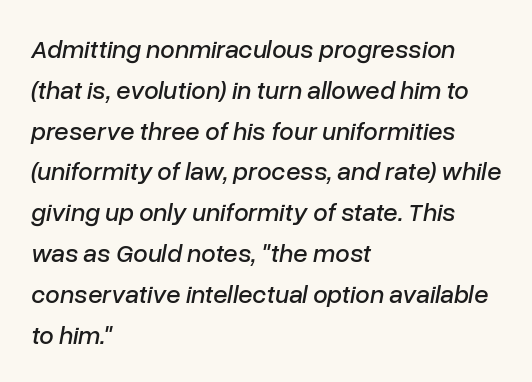
The image shows 26 px text type, italic (leaning right); set left-aligned, normal line spacing (1.57x), normal letter spacing, not underlined.
